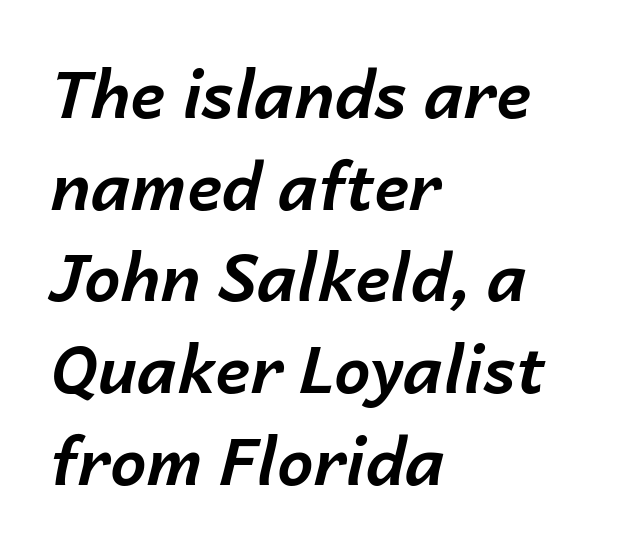
The image shows 65 px bold type, italic (leaning right); set left-aligned, normal line spacing (1.41x), normal letter spacing, not underlined; low stroke contrast and a medium x-height.
